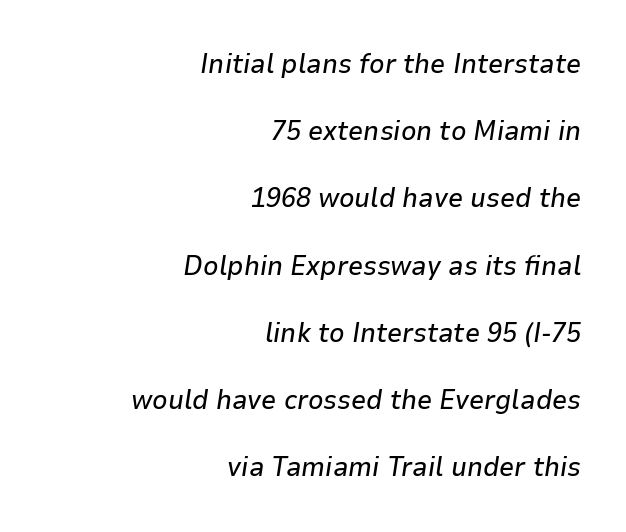
Tall strokes in this sample are angled rather than plumb. Only glyphs here, with clear space below each row. You could fit nearly another row in the gap between these rows. Caption: multi-line text, flush right, ragged left. Characters follow at the spacing the type designer built in.
